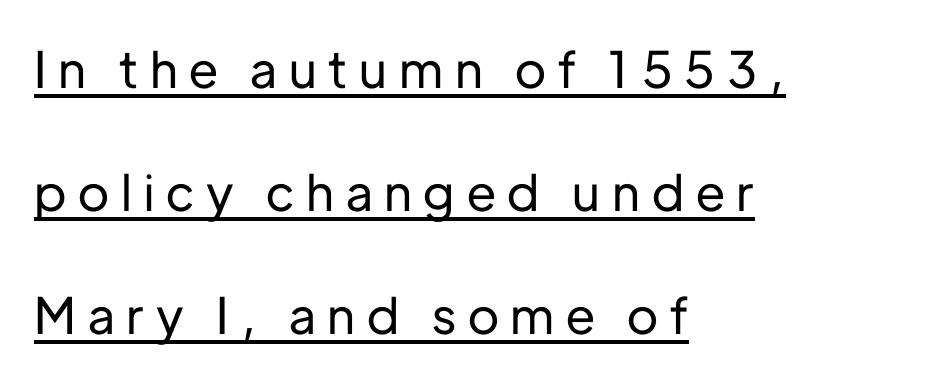
Q: Is the text italic (slanted)? A: No, it is upright.
Q: Is the typeface a serif or a sans-serif typeface? A: Sans-serif.
Q: Is the text underlined? A: Yes.
Q: How is the paragraph aligned? A: Left-aligned.
Q: Is the spacing between letters normal or unusually wide? A: Unusually wide.
Q: Is the spacing between lines tight, normal or loose? A: Loose.
Q: Width (condensed, normal, or wide)? A: Normal.
Q: Stroke contrast? A: Low.
Q: x-height? A: Medium.
Q: Monospaced? A: No.
